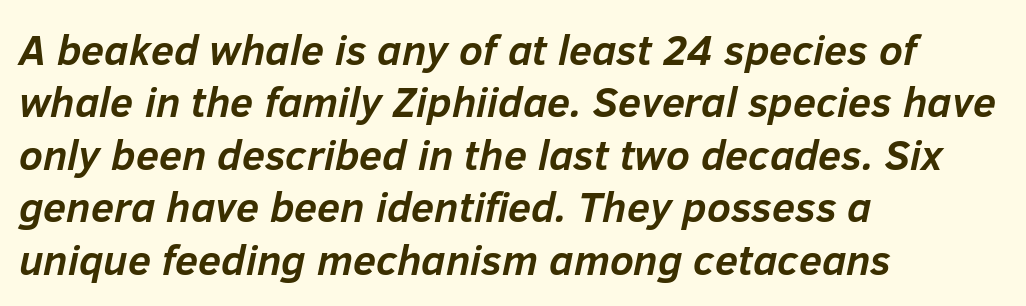
The image shows 42 px semibold type, italic (leaning right); set left-aligned, normal line spacing (1.25x), normal letter spacing, not underlined; low stroke contrast and a medium x-height.
